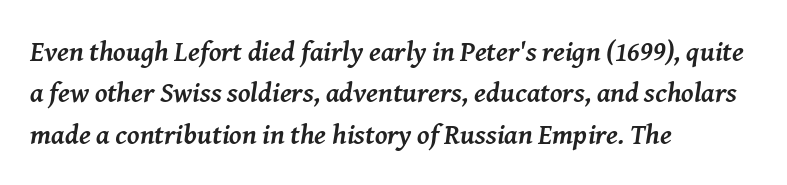
Honestly, there is no underline to notice here at all. Tall strokes in this sample are angled rather than plumb. To sum up the face: it has serifs. Horizontally, the lines are justified to the leading edge only.
